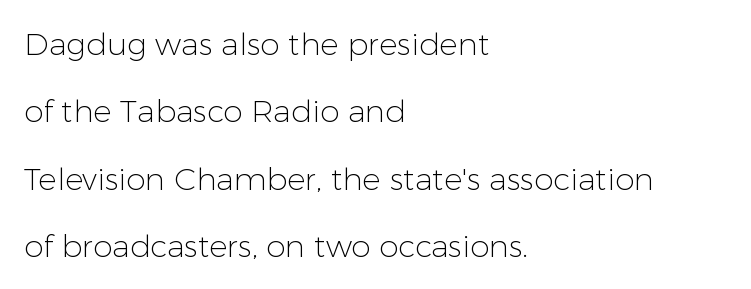
{"serif": "no", "italic": "no", "bold": "no", "weight": "light", "width": "normal", "stroke_contrast": "low", "x_height": "medium", "monospaced": "no", "underline": "no", "align": "left", "line_spacing": "loose", "line_spacing_ratio": 2.17, "letter_spacing": "normal", "letter_spacing_em": 0.0, "glyph_px": 31}
